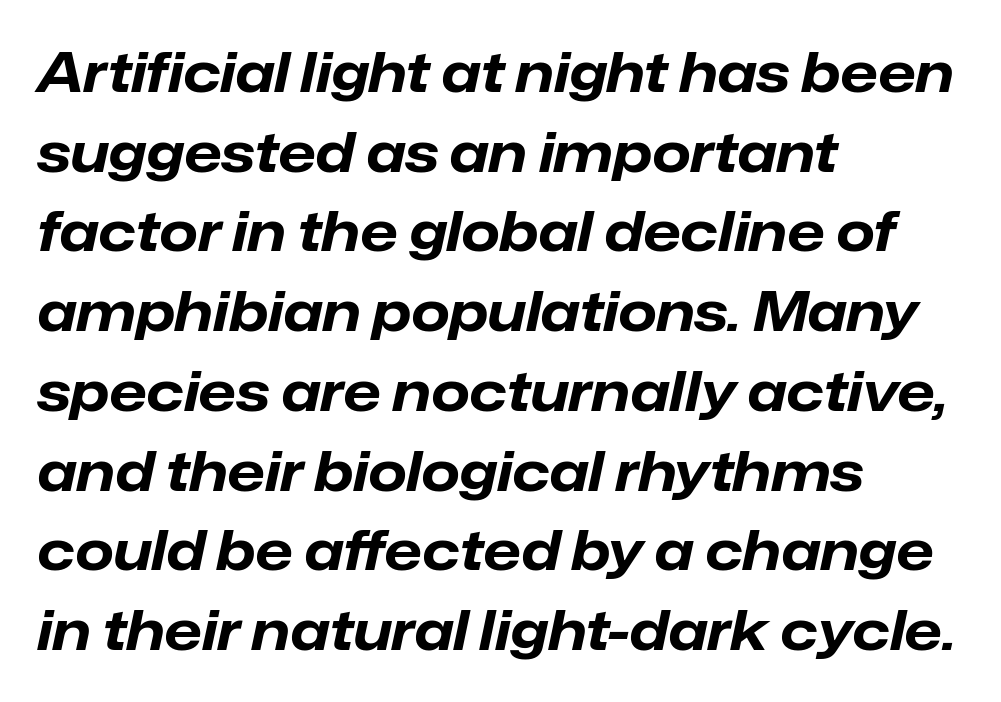
Line spacing here is normal. Nobody drew a line under any word here. The passage shown is typed in a proportional face where columns would drift. Horizontal alignment here is leftward, the default for most running prose. How are the letters spaced? Ordinarily, with no added tracking. Tall strokes in this sample are angled rather than plumb.
